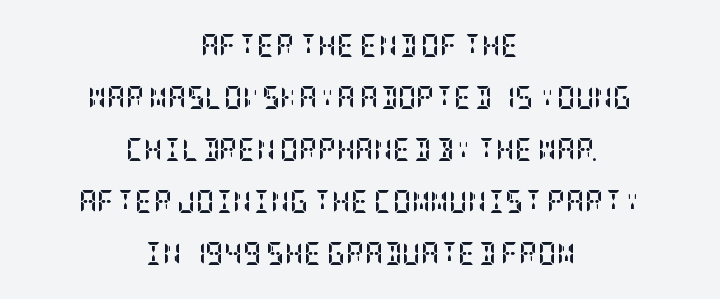
Every character sits straight up, as roman type does. Descender tails drop into unmarked territory. This rendering uses center alignment, leaving both contours irregular but symmetric. Nothing unusual about the tracking: characters are spaced as the font intends. Plenty of ink on the page — the face is bold. Notice the wide empty band between every row — that's loose leading.
